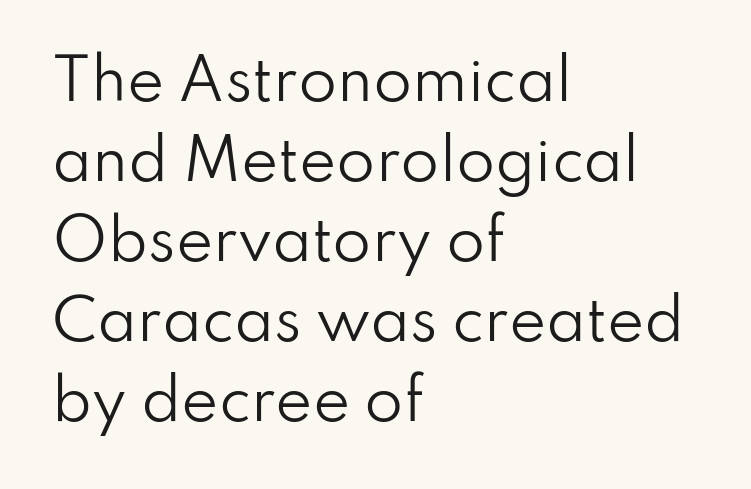
{"serif": "no", "italic": "no", "bold": "no", "weight": "regular", "width": "normal", "stroke_contrast": "low", "x_height": "small", "monospaced": "no", "underline": "no", "align": "left", "line_spacing": "normal", "line_spacing_ratio": 1.43, "letter_spacing": "normal", "letter_spacing_em": 0.0, "glyph_px": 56}
